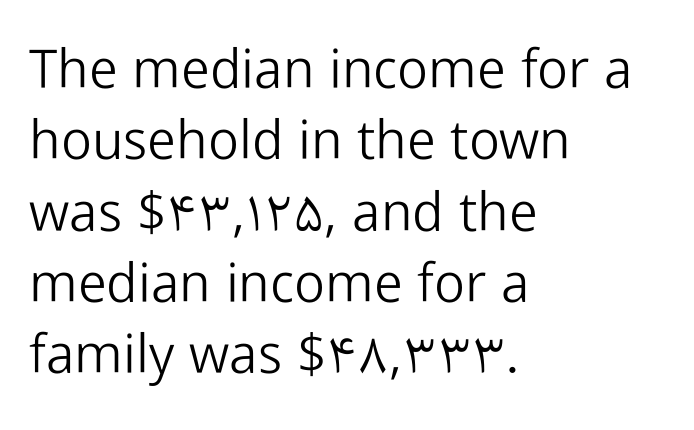
{"serif": "no", "italic": "no", "bold": "no", "weight": "light", "width": "normal", "stroke_contrast": "low", "x_height": "medium", "monospaced": "no", "underline": "no", "align": "left", "line_spacing": "normal", "line_spacing_ratio": 1.32, "letter_spacing": "normal", "letter_spacing_em": 0.0, "glyph_px": 54}
